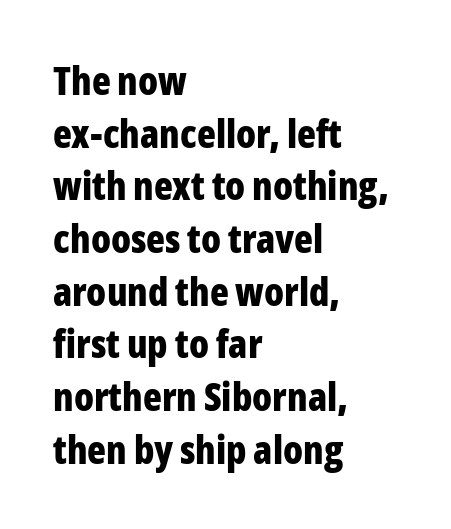
The image shows 39 px bold, condensed sans-serif type, upright; set left-aligned, normal line spacing (1.35x), normal letter spacing, not underlined; low stroke contrast and a medium x-height.
